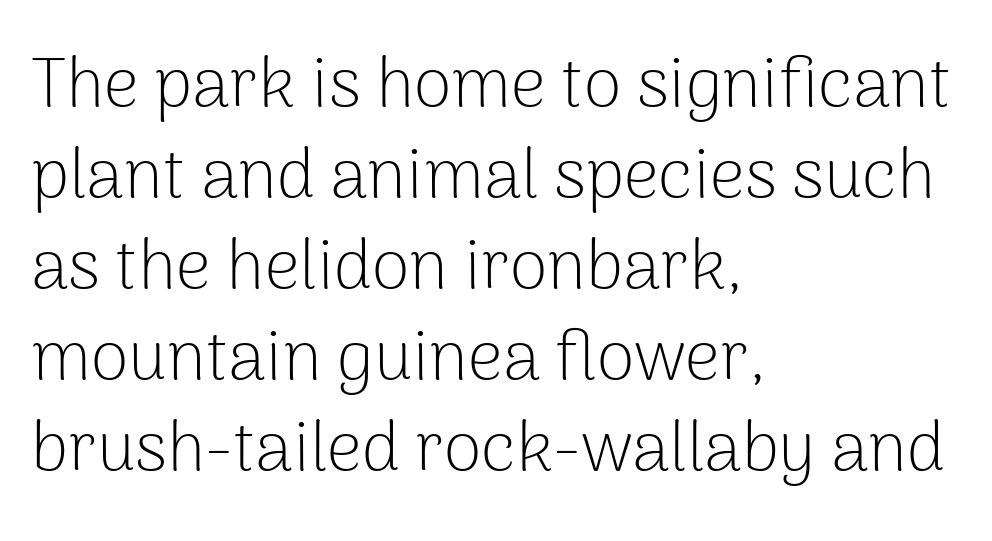
The image shows 69 px light sans-serif type, upright; set left-aligned, normal line spacing (1.32x), normal letter spacing, not underlined; low stroke contrast and a medium x-height.
